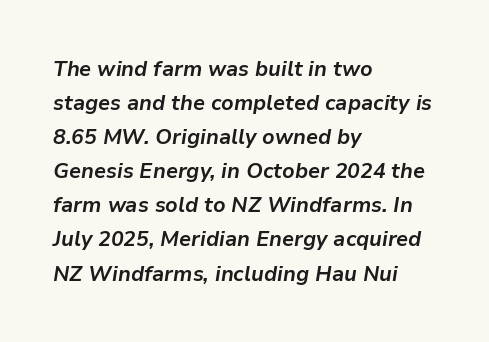
{"italic": "yes", "lean": "right", "slant_degrees": 9, "bold": "yes", "underline": "no", "align": "left", "line_spacing": "normal", "line_spacing_ratio": 1.55, "letter_spacing": "normal", "letter_spacing_em": 0.0, "glyph_px": 22}
